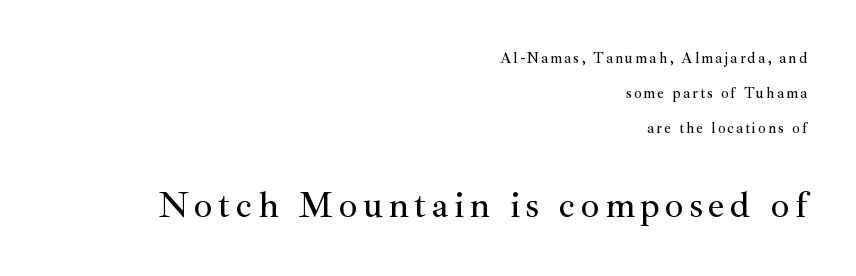
The image shows 37 px serif type, upright; set right-aligned, loose line spacing (2.34x), not underlined; the second (bottom) block is 2.47x larger; medium stroke contrast and a small x-height.
